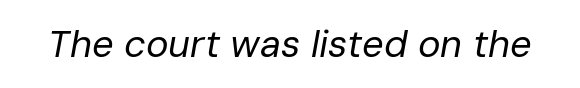
The image shows 38 px regular-weight type, italic (leaning right); set normal letter spacing, not underlined; low stroke contrast and a medium x-height.
